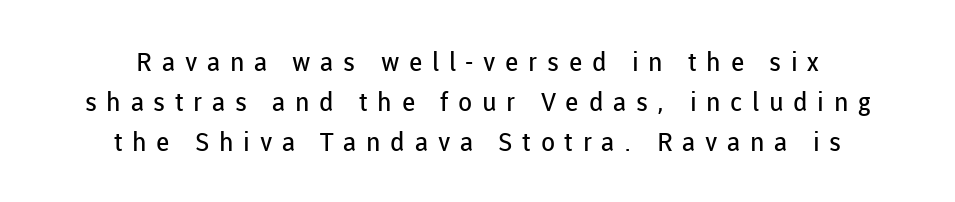
{"italic": "no", "bold": "no", "underline": "no", "align": "center", "line_spacing": "normal", "line_spacing_ratio": 1.53, "letter_spacing": "wide", "letter_spacing_em": 0.37, "glyph_px": 26}
